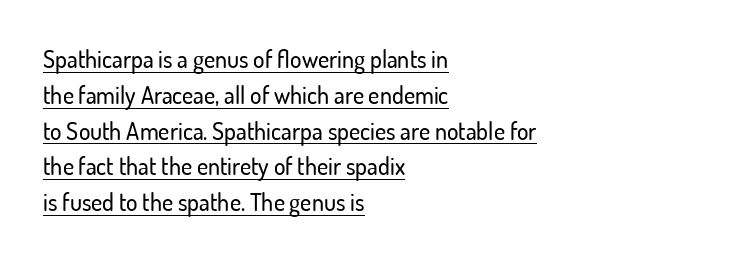
Does the copy run flush right? No — it runs flush left. Default kerning and tracking; the words read as compact shapes. The typography opts for an upright posture over an oblique one. The rows are spaced the way most documents space them.
